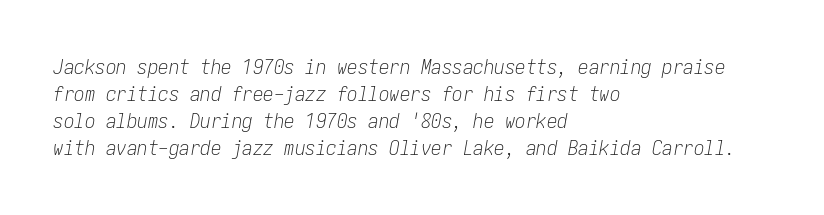
Casual observation: everything's shoved over to the left. These lines keep a tight, regular rhythm from letter to letter. Reading down the column, the eye jumps a familiar distance to each next line. The words here are not underlined.
